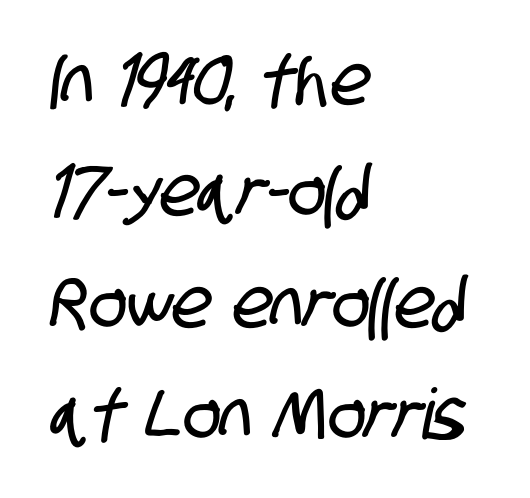
The image shows 70 px condensed sans-serif type; set left-aligned, normal line spacing (1.59x), normal letter spacing, not underlined; low stroke contrast and a large x-height.
